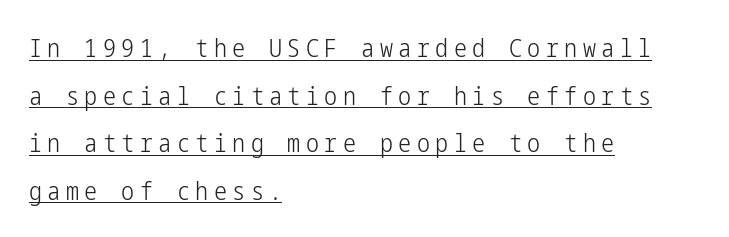
Q: Is the text bold? A: No.
Q: Is the text italic (slanted)? A: No, it is upright.
Q: Is the text underlined? A: Yes.
Q: How is the paragraph aligned? A: Left-aligned.
Q: Is the spacing between letters normal or unusually wide? A: Unusually wide.
